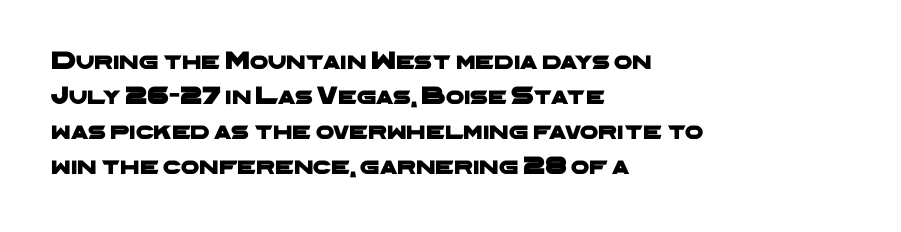
A classic flush-left, rag-right setting is used for this passage. Each word holds together tightly as a unit, with standard inter-letter gaps. The block of text has a typical density, with ordinary space between rows. A clean baseline with only descenders dipping below it.
